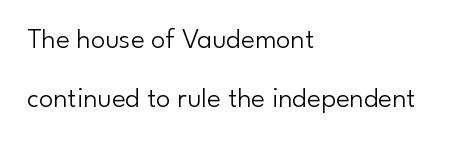
Q: Is the text bold? A: No.
Q: Is the text italic (slanted)? A: No, it is upright.
Q: Is the typeface a serif or a sans-serif typeface? A: Sans-serif.
Q: Is the text underlined? A: No.
Q: How is the paragraph aligned? A: Left-aligned.
Q: Is the spacing between letters normal or unusually wide? A: Normal.
Q: Is the spacing between lines tight, normal or loose? A: Loose.
Q: Width (condensed, normal, or wide)? A: Normal.
Q: Stroke contrast? A: Low.
Q: x-height? A: Small.
Q: Monospaced? A: No.
